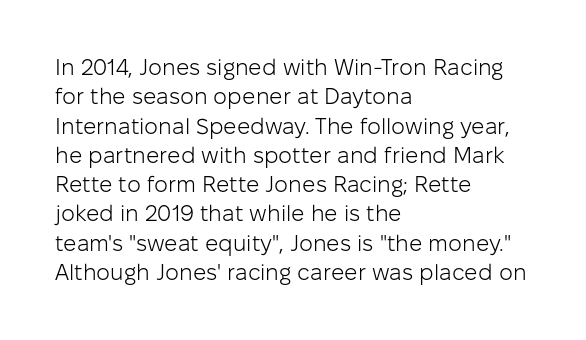
{"italic": "no", "bold": "no", "underline": "no", "align": "left", "line_spacing": "normal", "line_spacing_ratio": 1.33, "letter_spacing": "normal", "letter_spacing_em": 0.0, "glyph_px": 22}
